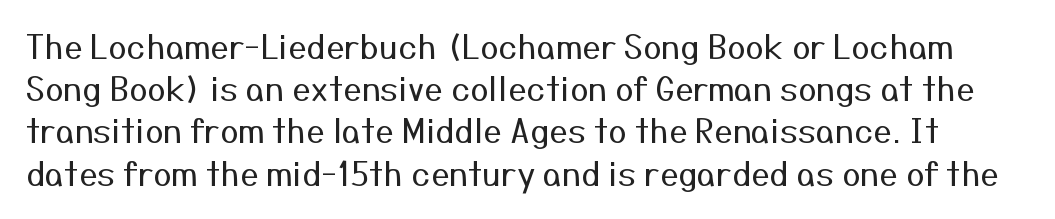
{"serif": "no", "italic": "no", "bold": "no", "weight": "regular", "width": "normal", "stroke_contrast": "medium", "x_height": "medium", "monospaced": "no", "underline": "no", "line_spacing": "normal", "line_spacing_ratio": 1.28, "letter_spacing": "normal", "letter_spacing_em": 0.0, "glyph_px": 33}
